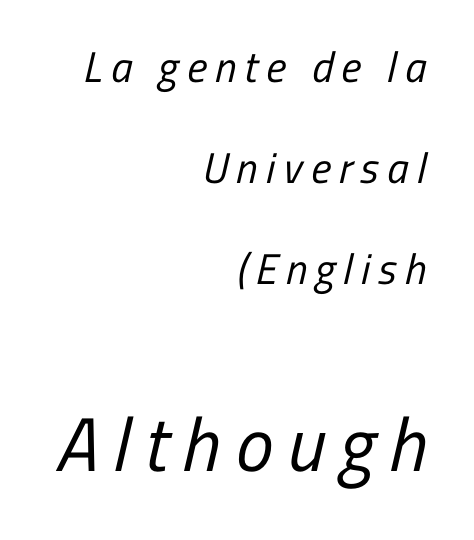
{"serif": "no", "bold": "no", "weight": "regular", "width": "condensed", "stroke_contrast": "low", "x_height": "medium", "monospaced": "no", "underline": "no", "align": "right", "line_spacing": "loose", "line_spacing_ratio": 2.35, "larger_block": "second", "size_ratio": 1.77, "glyph_px": 76}
